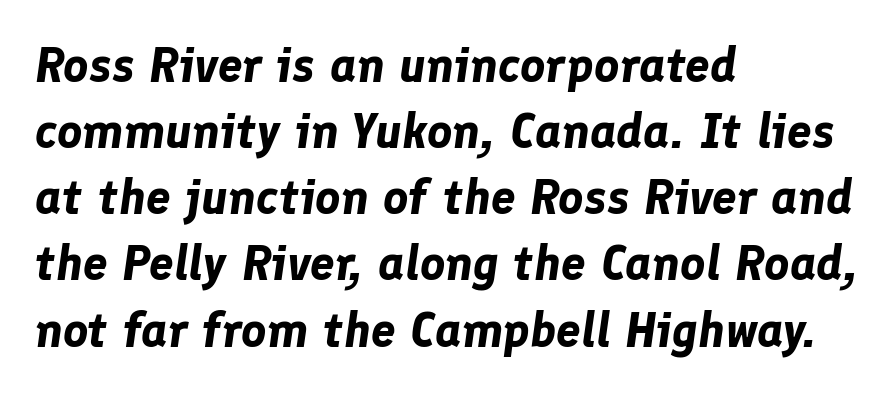
Compared with typical paragraphs, the rows here are spaced about the same. Short note: letters normally spaced. Thick stems and heavy bowls — unmistakably bold. A student would call this left alignment; a typographer would say flush left, rag right. You could not count columns in this text — the font is proportionally spaced.
